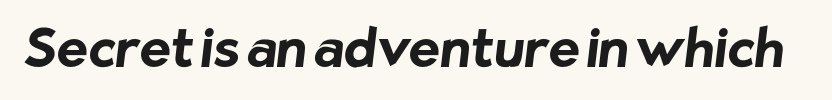
The image shows 53 px bold sans-serif type; set normal letter spacing, not underlined; low stroke contrast and a medium x-height.
